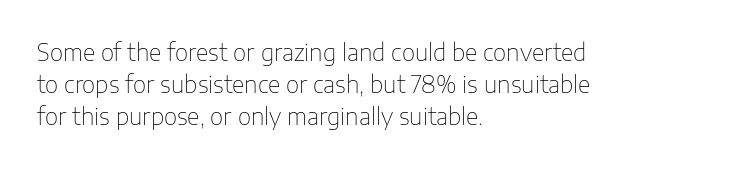
Q: Is the text bold? A: No.
Q: Is the text italic (slanted)? A: No, it is upright.
Q: Is the text underlined? A: No.
Q: How is the paragraph aligned? A: Left-aligned.
Q: Is the spacing between letters normal or unusually wide? A: Normal.
Q: Is the spacing between lines tight, normal or loose? A: Normal.
